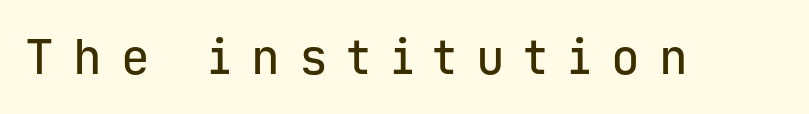
The face used here is monospaced, like something from a code editor. Glyph-to-glyph distance is far greater than everyday printed text. In terms of posture, this sample is upright. Only glyphs here, with clear space below each row. Are there feet on the stems? There aren't — it's a sans.
